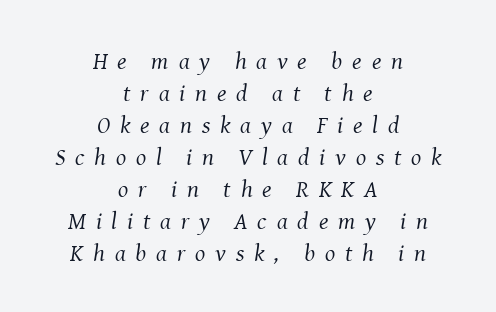
Q: Is the text bold? A: No.
Q: Is the text italic (slanted)? A: Yes, it leans right by about 8 degrees.
Q: Is the text underlined? A: No.
Q: How is the paragraph aligned? A: Centered.
Q: Is the spacing between letters normal or unusually wide? A: Unusually wide.
Q: Is the spacing between lines tight, normal or loose? A: Normal.
